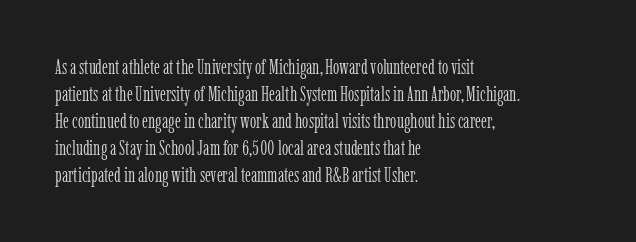
Q: Is the text bold? A: No.
Q: Is the text italic (slanted)? A: No, it is upright.
Q: Is the text underlined? A: No.
Q: How is the paragraph aligned? A: Left-aligned.
Q: Is the spacing between letters normal or unusually wide? A: Normal.
Q: Is the spacing between lines tight, normal or loose? A: Normal.
